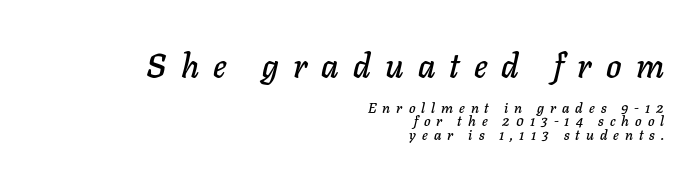
The image shows 33 px text type, italic (leaning right); set right-aligned, tight line spacing (0.98x), unusually wide letter spacing (+0.43 em), not underlined; the first (top) block is 2.36x larger; low stroke contrast and a medium x-height.
